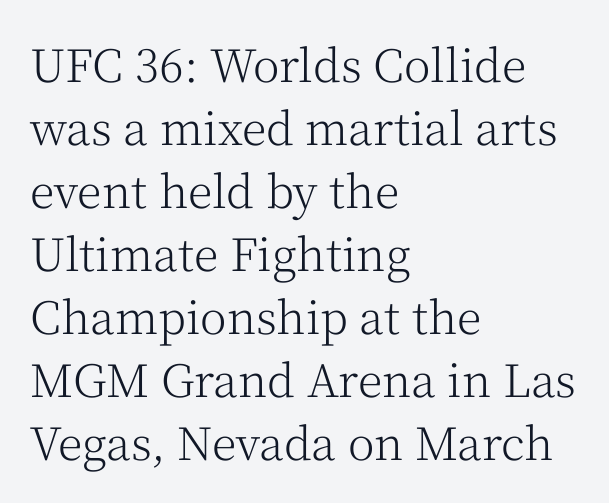
{"serif": "yes", "italic": "no", "bold": "no", "weight": "light", "width": "normal", "stroke_contrast": "medium", "x_height": "medium", "monospaced": "no", "underline": "no", "align": "left", "line_spacing": "normal", "line_spacing_ratio": 1.4, "letter_spacing": "normal", "letter_spacing_em": 0.0, "glyph_px": 45}
